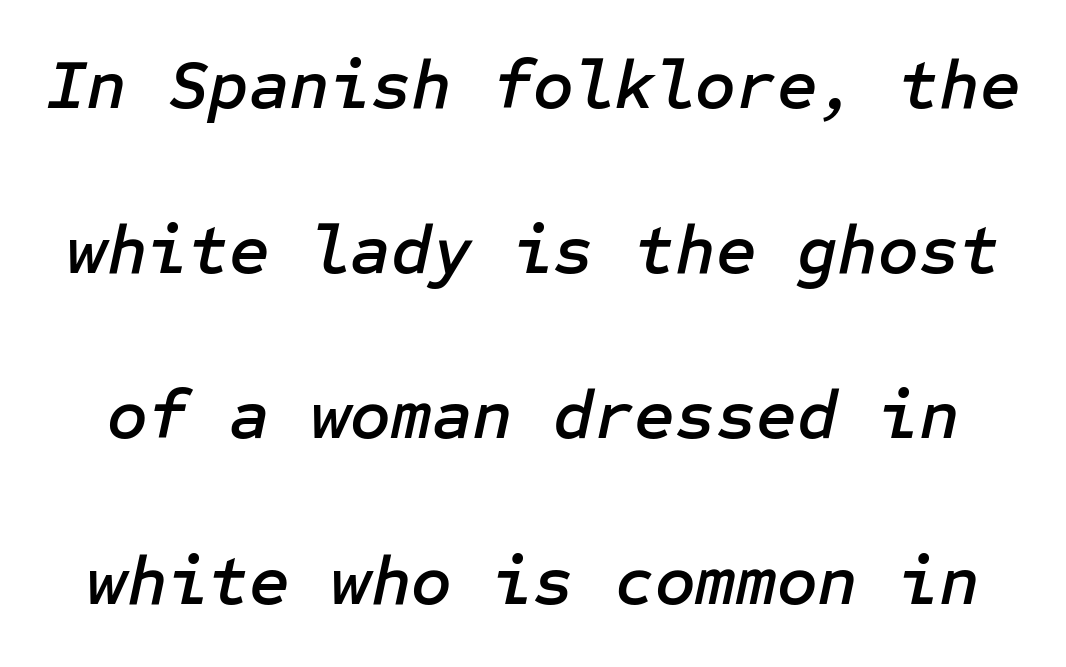
Nothing unusual about the tracking: characters are spaced as the font intends. The foot of each line stays bare and open. The face used here has a pronounced slope to its letters. Successive baselines arrive slowly, with a big drop between each.
